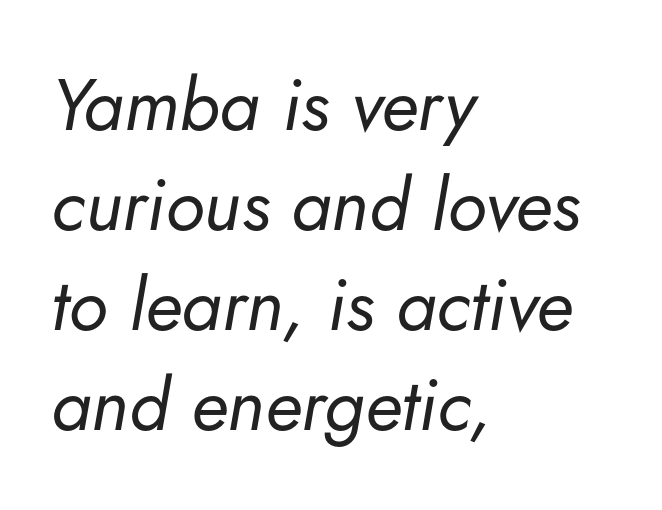
Q: Is the text bold? A: No.
Q: Is the text italic (slanted)? A: Yes, it leans right by about 5 degrees.
Q: Is the text underlined? A: No.
Q: How is the paragraph aligned? A: Left-aligned.
Q: Is the spacing between letters normal or unusually wide? A: Normal.
Q: Is the spacing between lines tight, normal or loose? A: Normal.
Q: Width (condensed, normal, or wide)? A: Normal.
Q: Stroke contrast? A: Low.
Q: x-height? A: Small.
Q: Monospaced? A: No.
